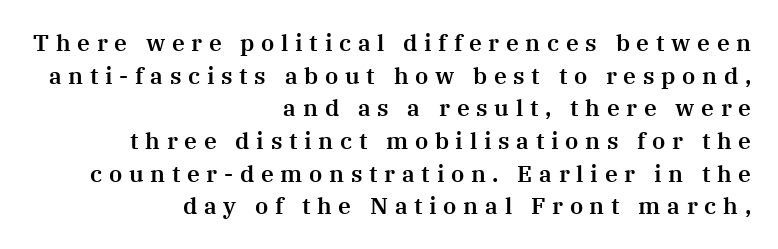
{"italic": "no", "underline": "no", "align": "right", "line_spacing": "normal", "line_spacing_ratio": 1.42, "letter_spacing": "wide", "letter_spacing_em": 0.29, "glyph_px": 23}
